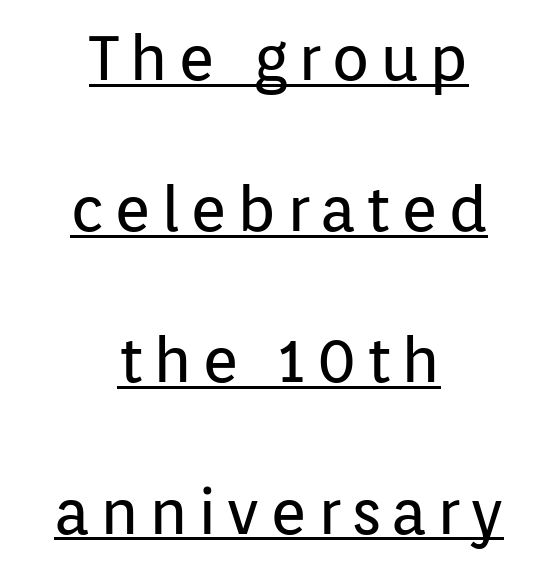
{"serif": "no", "italic": "no", "bold": "no", "weight": "regular", "width": "normal", "stroke_contrast": "low", "x_height": "medium", "monospaced": "no", "underline": "yes", "align": "center", "line_spacing": "loose", "line_spacing_ratio": 2.4, "glyph_px": 63}
